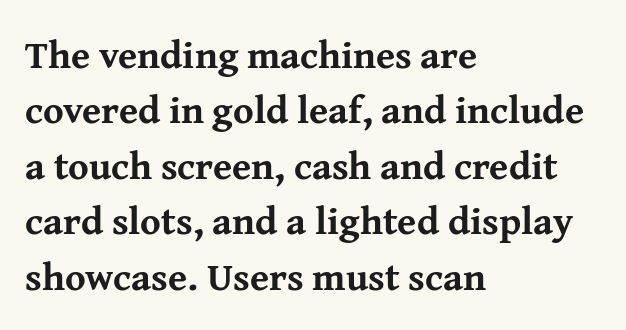
The image shows 39 px bold serif type, upright; set left-aligned, normal line spacing (1.42x), normal letter spacing, not underlined; medium stroke contrast and a medium x-height.
